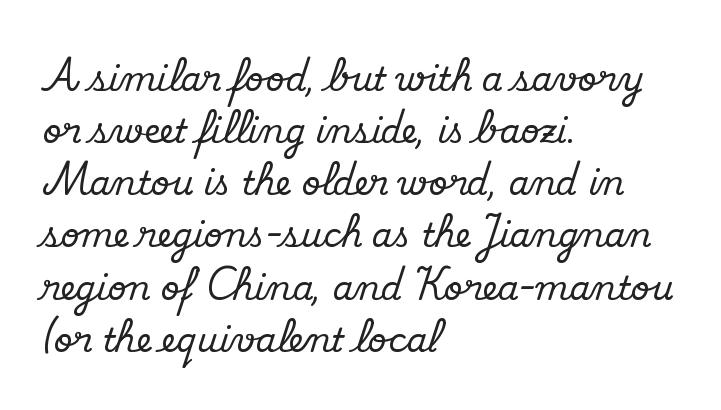
The image shows 33 px serif type; set left-aligned, normal line spacing (1.58x), normal letter spacing, not underlined; medium stroke contrast and a small x-height.
